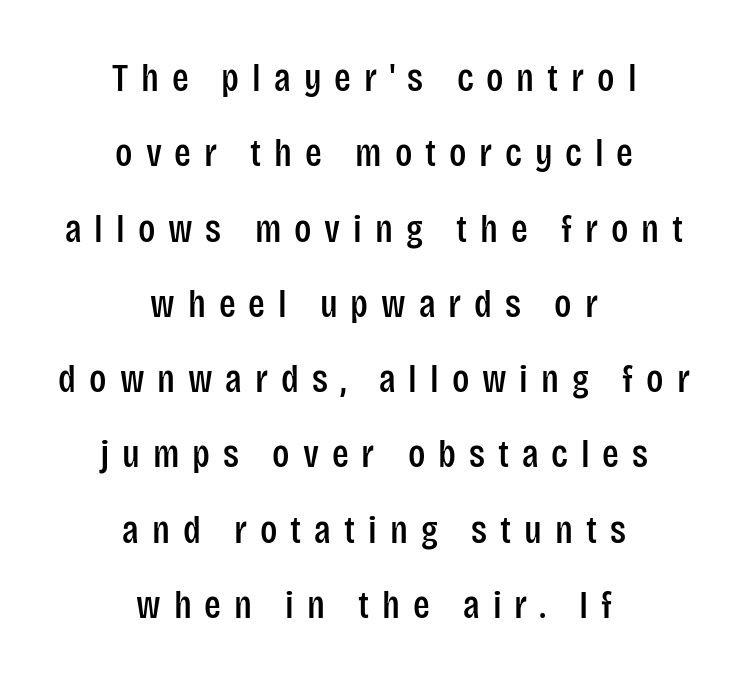
The image shows 39 px condensed sans-serif type, upright; set centered, loose line spacing (1.93x), unusually wide letter spacing (+0.33 em), not underlined; low stroke contrast and a large x-height.
